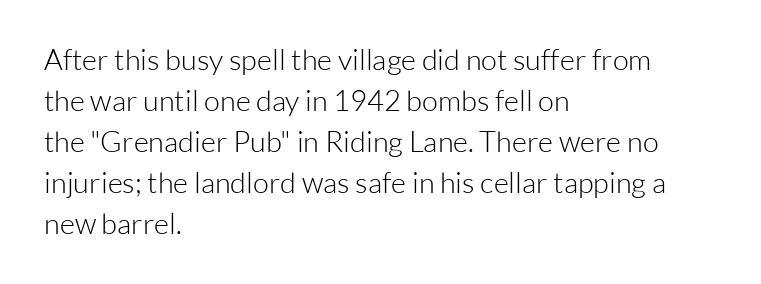
{"serif": "no", "italic": "no", "bold": "no", "weight": "light", "width": "normal", "stroke_contrast": "low", "x_height": "medium", "monospaced": "no", "underline": "no", "align": "left", "line_spacing": "normal", "line_spacing_ratio": 1.41, "letter_spacing": "normal", "letter_spacing_em": 0.0, "glyph_px": 29}
